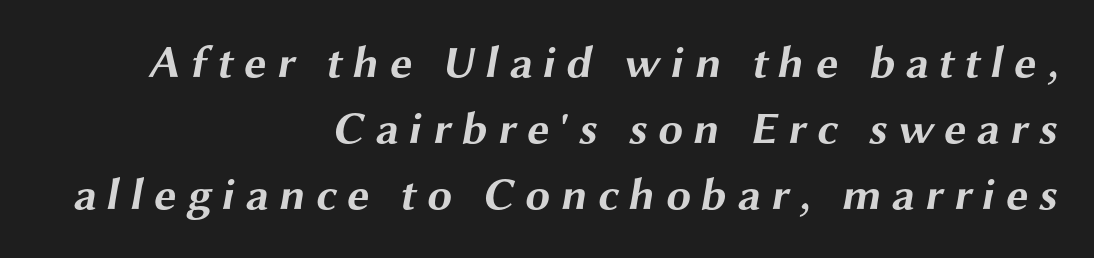
A clean baseline with only descenders dipping below it. As a designer I'd log this as weight 700, bold. The passage shown is typeset with a sans-serif family. This sample has the flowing, uneven cadence of proportional lettering. Leftover space on each line is placed entirely before the opening word.
